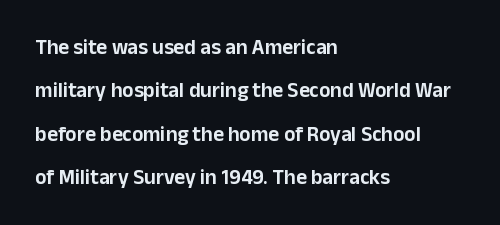
{"italic": "no", "underline": "no", "align": "left", "line_spacing": "loose", "line_spacing_ratio": 2.07, "letter_spacing": "normal", "letter_spacing_em": 0.0, "glyph_px": 21}
